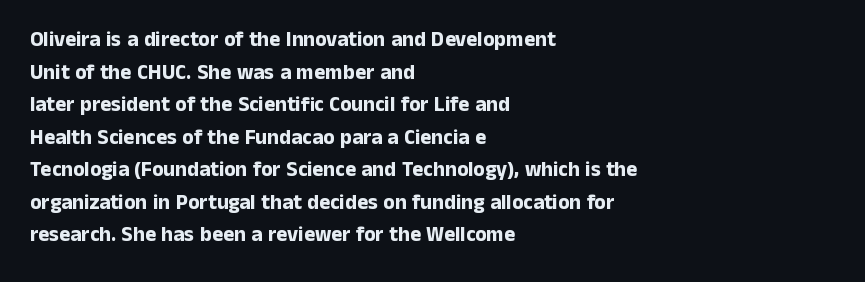
The image shows 21 px bold type, upright; set left-aligned, normal line spacing (1.55x), normal letter spacing, not underlined.
